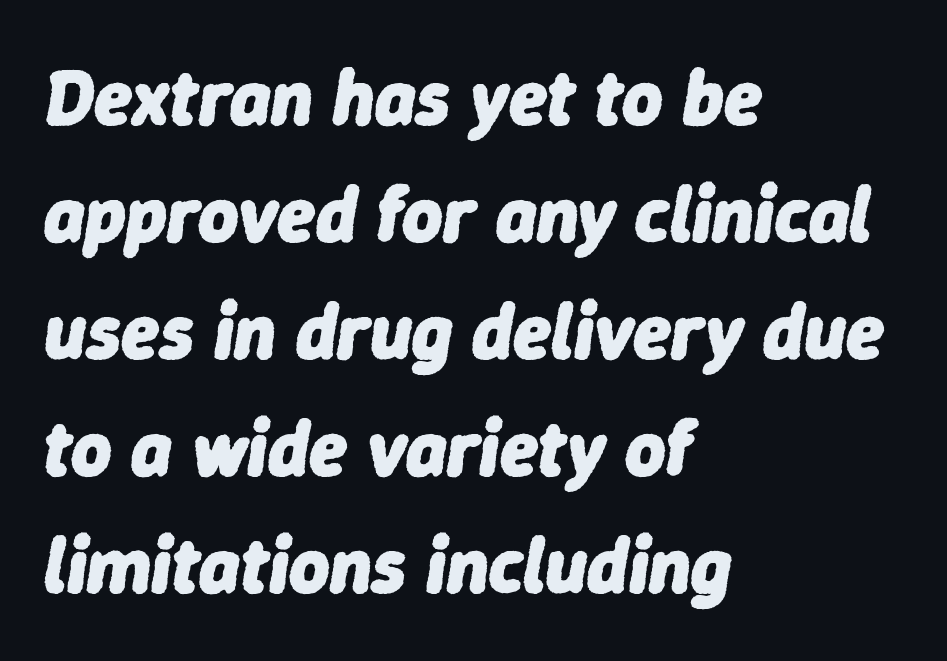
The image shows 78 px heavy type, italic (leaning right); set left-aligned, normal line spacing (1.5x), normal letter spacing, not underlined; low stroke contrast and a medium x-height.
